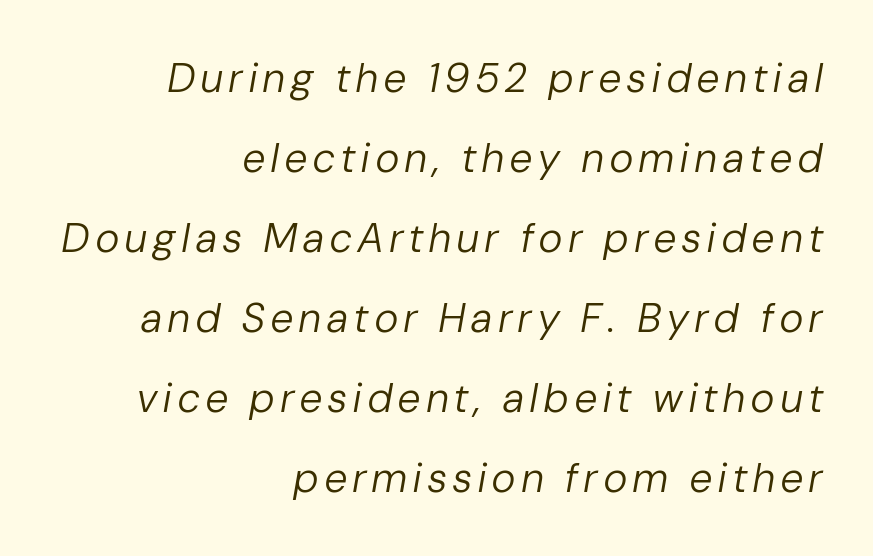
Q: Is the text bold? A: No.
Q: Is the text italic (slanted)? A: Yes, it leans right by about 10 degrees.
Q: Is the text underlined? A: No.
Q: How is the paragraph aligned? A: Right-aligned.
Q: Is the spacing between lines tight, normal or loose? A: Loose.
Q: Width (condensed, normal, or wide)? A: Normal.
Q: Stroke contrast? A: Low.
Q: x-height? A: Medium.
Q: Monospaced? A: No.
